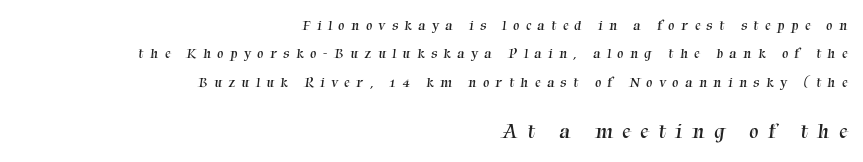
The image shows 21 px text type; set right-aligned, loose line spacing (2.03x), unusually wide letter spacing (+0.46 em), not underlined; the second (bottom) block is 1.5x larger.
